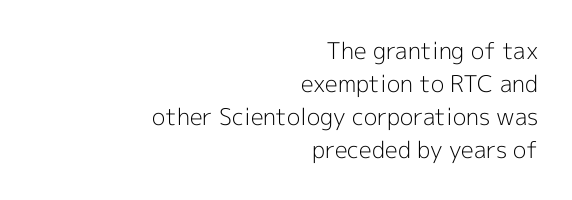
The image shows 23 px text type, upright; set right-aligned, normal line spacing (1.43x), normal letter spacing, not underlined.
